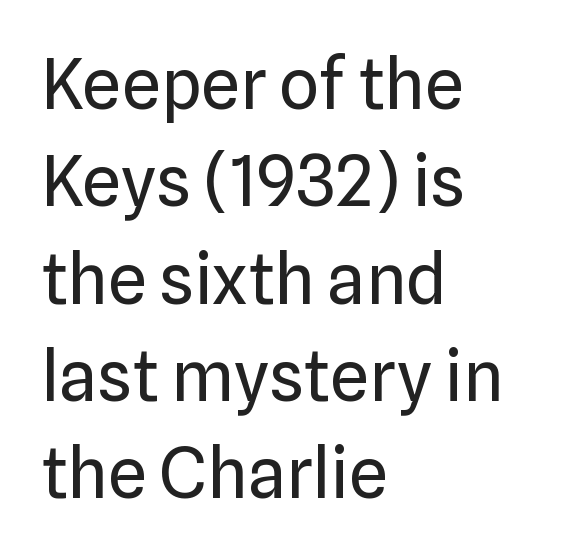
The block of text has a typical density, with ordinary space between rows. The rendering uses natural spacing where letterforms have individual widths. The setting favours the left margin, as ordinary paragraphs usually do. No feet cap the strokes, marking this as sans-serif type. Think standard paragraph weight, or any step lighter than that.
